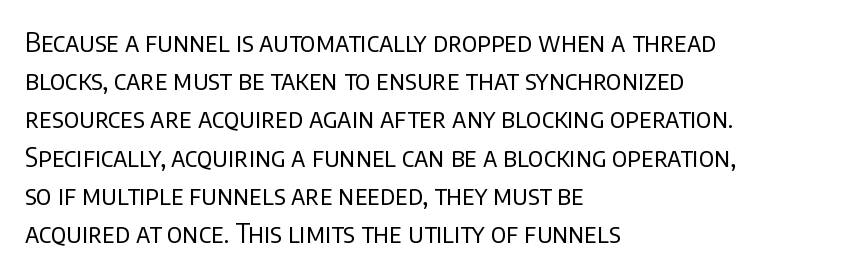
The vertical gap from one line to the next is medium. Quick note: underline off. The characters are drawn with everyday or finer stroke widths. A typesetter would mark this as roman, not italic. Caption: multi-line text, flush left, ragged right.
